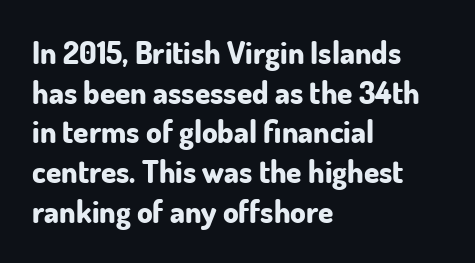
{"serif": "no", "italic": "no", "bold": "yes", "weight": "bold", "width": "normal", "stroke_contrast": "low", "x_height": "small", "monospaced": "no", "underline": "no", "align": "left", "line_spacing": "normal", "line_spacing_ratio": 1.28, "letter_spacing": "normal", "letter_spacing_em": 0.0, "glyph_px": 31}
